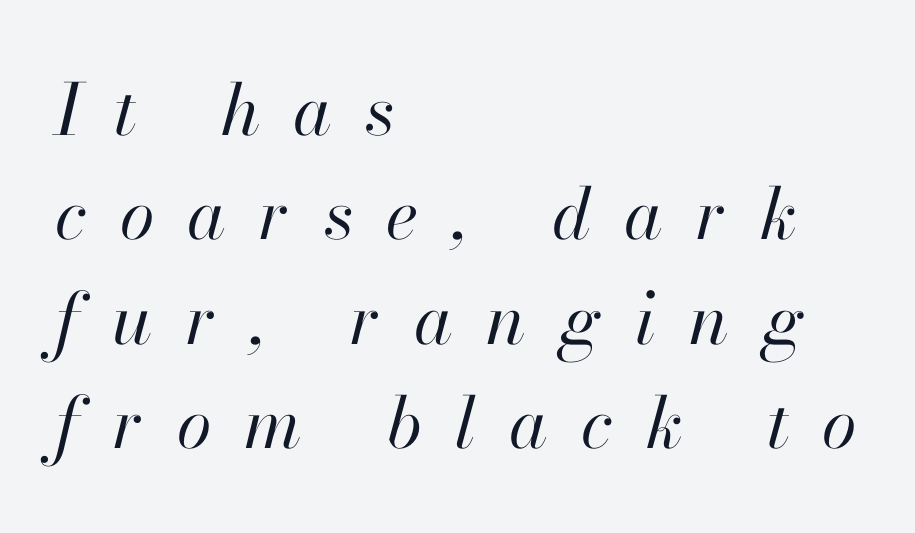
The image shows 71 px regular-weight type, italic (leaning right); set left-aligned, normal line spacing (1.47x), unusually wide letter spacing (+0.47 em), not underlined; high stroke contrast and a small x-height.
